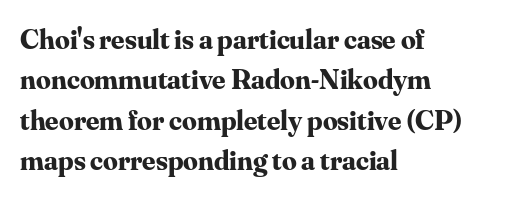
A roman cut, with each character standing at attention. Do the characters align in a grid? No, the font is proportional. The passage shown stacks its lines at a standard gap. One-word summary of the alignment: left. Caption: bold face, heavy strokes. The horizontal fit of the characters is conventional and even.
